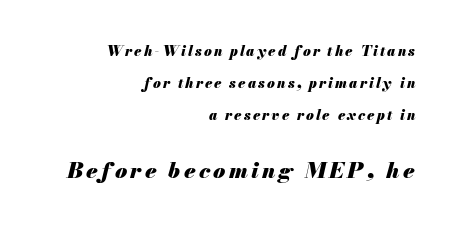
Has an underline been added? It has not. There's an unmistakable incline to the writing here. Compared with typical paragraphs, the rows here are farther apart. Reading top to bottom, the characters get bigger at the block break. Typesetter's note: full bold, strokes at maximum text heaviness. All the whitespace from short lines collects on the left.
